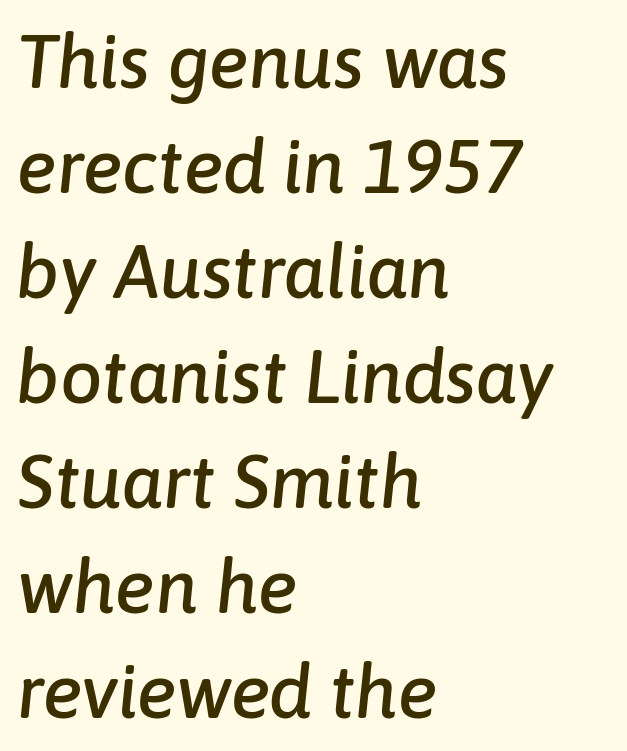
Q: Is the text italic (slanted)? A: Yes, it leans right by about 6 degrees.
Q: Is the text underlined? A: No.
Q: How is the paragraph aligned? A: Left-aligned.
Q: Is the spacing between letters normal or unusually wide? A: Normal.
Q: Is the spacing between lines tight, normal or loose? A: Normal.
Q: Width (condensed, normal, or wide)? A: Normal.
Q: Stroke contrast? A: Low.
Q: x-height? A: Medium.
Q: Monospaced? A: No.
